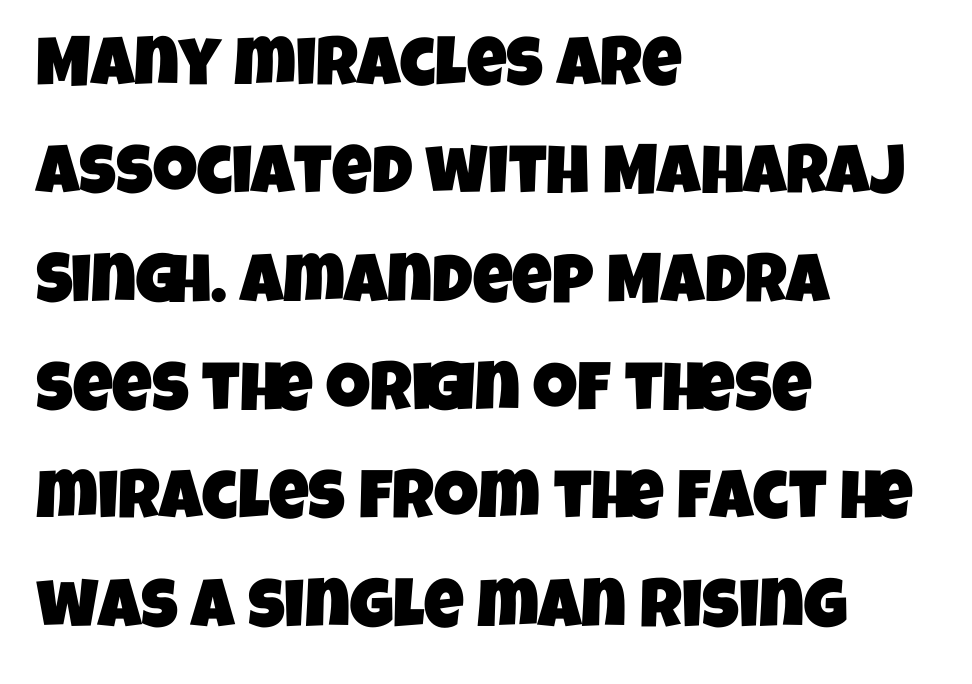
The image shows 69 px condensed sans-serif type; set left-aligned, normal line spacing (1.57x), normal letter spacing, not underlined; low stroke contrast and a large x-height.
